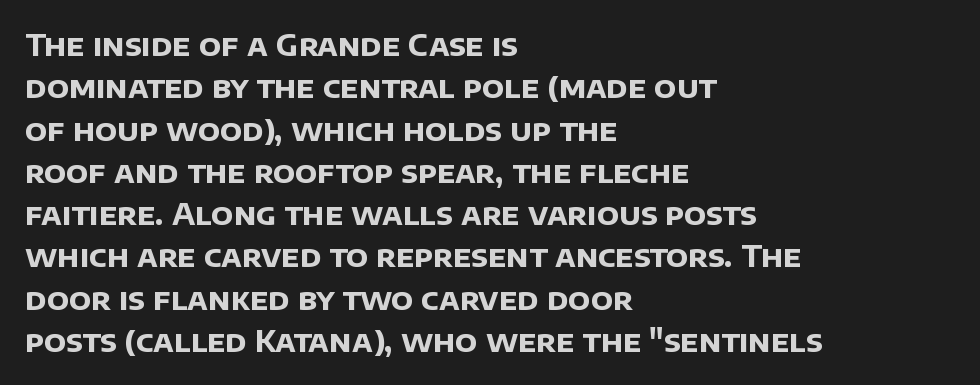
The image shows 30 px bold sans-serif type; set left-aligned, normal line spacing (1.41x), normal letter spacing, not underlined; low stroke contrast and a large x-height.
